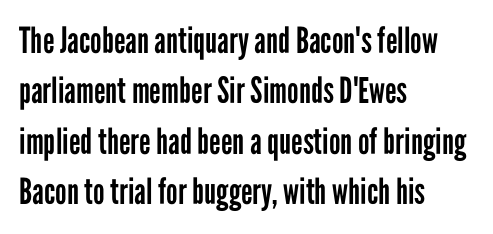
{"serif": "no", "italic": "no", "bold": "no", "weight": "regular", "width": "condensed", "stroke_contrast": "low", "x_height": "medium", "monospaced": "no", "underline": "no", "align": "left", "line_spacing": "normal", "line_spacing_ratio": 1.4, "letter_spacing": "normal", "letter_spacing_em": 0.0, "glyph_px": 36}
